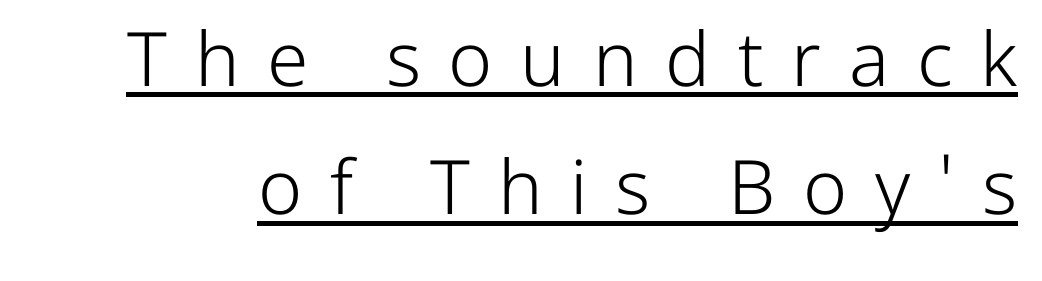
The image shows 75 px light sans-serif type, upright; set line spacing 1.71x, unusually wide letter spacing (+0.37 em), underlined; low stroke contrast and a medium x-height.
